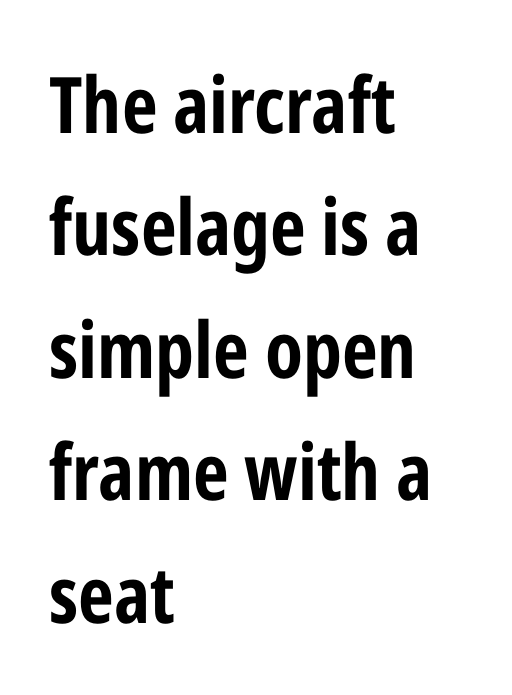
{"serif": "no", "italic": "no", "bold": "yes", "weight": "bold", "width": "condensed", "stroke_contrast": "low", "x_height": "medium", "monospaced": "no", "underline": "no", "align": "left", "line_spacing": "normal", "line_spacing_ratio": 1.57, "letter_spacing": "normal", "letter_spacing_em": 0.0, "glyph_px": 78}
